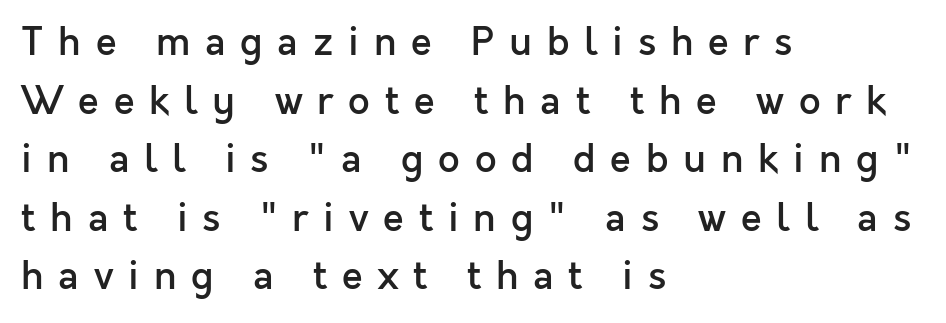
Q: Is the text bold? A: Semi-bold.
Q: Is the text italic (slanted)? A: No, it is upright.
Q: Is the typeface a serif or a sans-serif typeface? A: Sans-serif.
Q: Is the text underlined? A: No.
Q: How is the paragraph aligned? A: Left-aligned.
Q: Is the spacing between letters normal or unusually wide? A: Unusually wide.
Q: Is the spacing between lines tight, normal or loose? A: Normal.
Q: Width (condensed, normal, or wide)? A: Normal.
Q: x-height? A: Medium.
Q: Monospaced? A: No.
